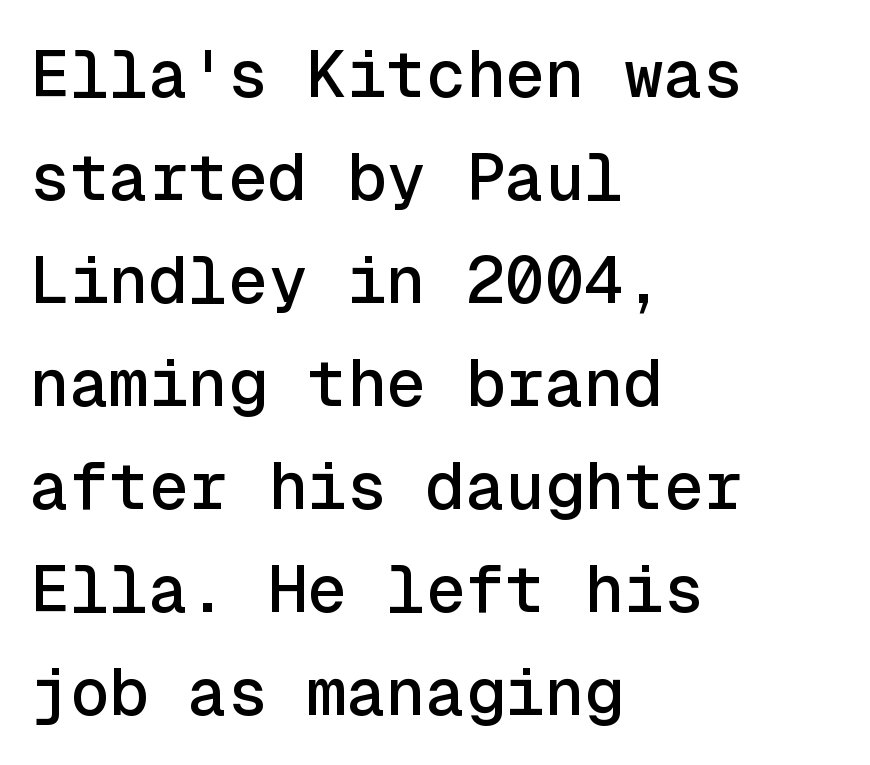
A bare baseline throughout the passage. Where is the straight margin? On the left. In terms of letterspacing, this is plain default setting. In terms of posture, this sample is upright. Leading: standard. Letterform terminals end flat and unadorned throughout the passage.
